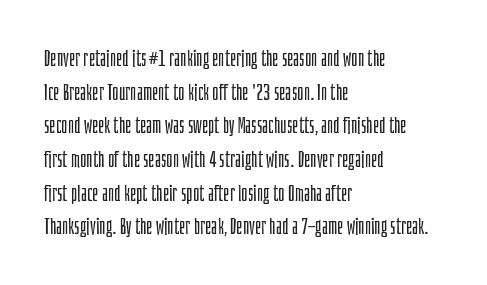
The image shows 22 px text type, upright; set left-aligned, normal line spacing (1.53x), normal letter spacing, not underlined.
